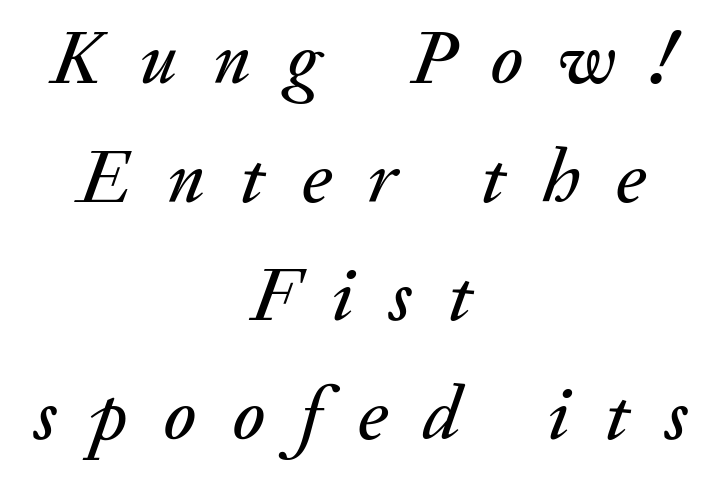
The image shows 76 px text type, italic (leaning right); set centered, normal line spacing (1.56x), unusually wide letter spacing (+0.47 em), not underlined; medium stroke contrast and a small x-height.
